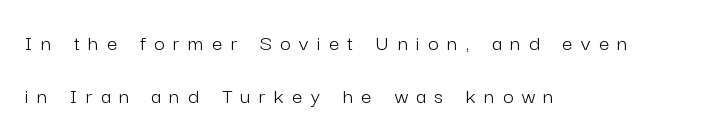
The weight tops out at a normal text grade. Is there any slant? The stems are plumb. Words appear elongated and porous because spacing is wide. Decoration check: the copy has no underline. Every row of glyphs begins at an identical x-position on the left.
